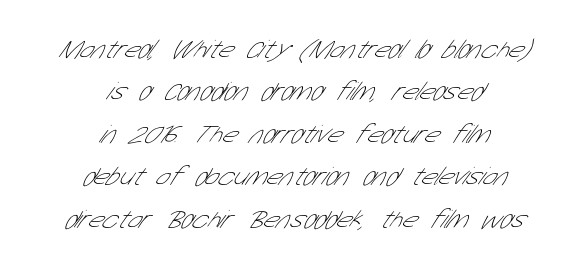
This sample is center-justified, so both line endings float freely. Line spacing here is normal. The font is comparable to plain body text, perhaps lighter. Tracking here is standard; glyphs follow each other at the usual distance.
